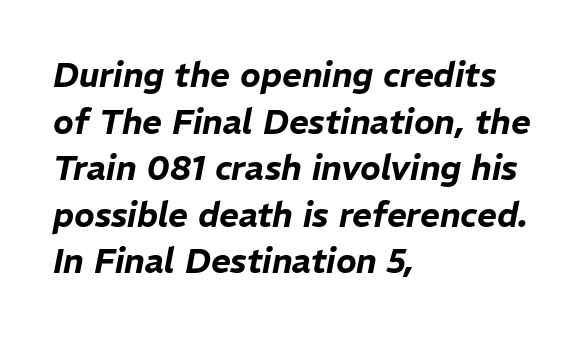
Q: Is the text italic (slanted)? A: Yes, it leans right by about 11 degrees.
Q: Is the text underlined? A: No.
Q: How is the paragraph aligned? A: Left-aligned.
Q: Is the spacing between letters normal or unusually wide? A: Normal.
Q: Is the spacing between lines tight, normal or loose? A: Normal.
Q: Width (condensed, normal, or wide)? A: Normal.
Q: Stroke contrast? A: Low.
Q: x-height? A: Medium.
Q: Monospaced? A: No.
